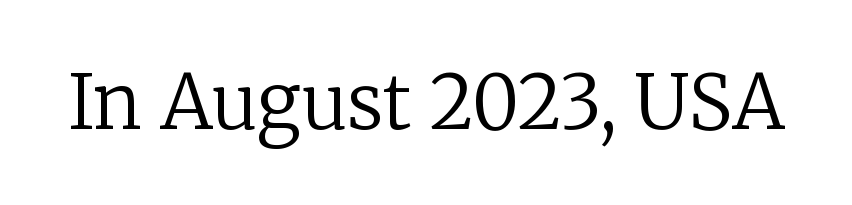
The image shows 75 px regular-weight serif type, upright; set normal letter spacing, not underlined; low stroke contrast and a medium x-height.
